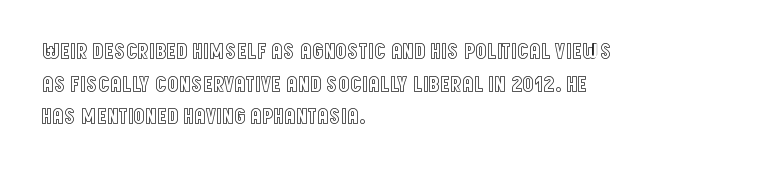
{"italic": "no", "underline": "no", "align": "left", "line_spacing": "normal", "line_spacing_ratio": 1.48, "letter_spacing": "normal", "letter_spacing_em": 0.0, "glyph_px": 22}
